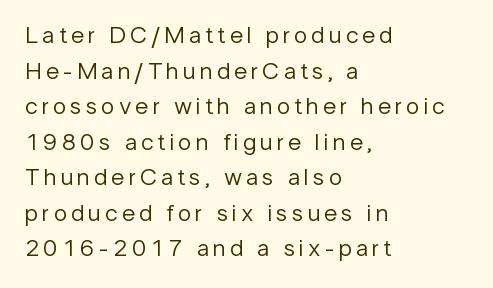
Each line starts at the same left margin while the right side varies. Every stem runs plumb, perpendicular to the baseline. How would I describe the line gaps? Plain and ordinary. Beneath every word, the page is bare. The font is comparable to plain body text, perhaps lighter.
